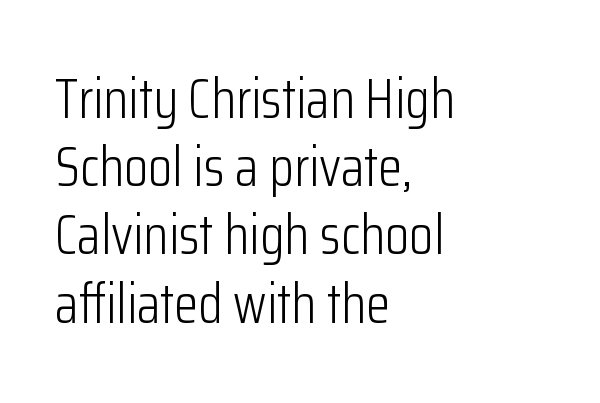
{"serif": "no", "italic": "no", "bold": "no", "weight": "light", "width": "condensed", "stroke_contrast": "low", "x_height": "medium", "monospaced": "no", "underline": "no", "align": "left", "line_spacing_ratio": 1.24, "letter_spacing": "normal", "letter_spacing_em": 0.0, "glyph_px": 55}
